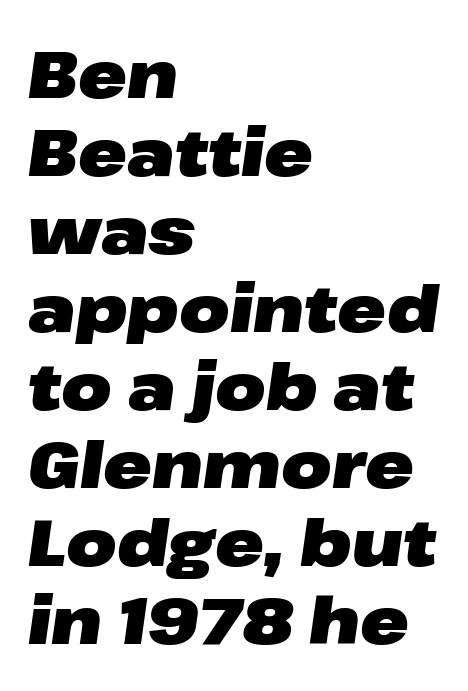
The image shows 65 px heavy, wide type, italic (leaning right); set left-aligned, line spacing 1.2x, normal letter spacing, not underlined; low stroke contrast and a medium x-height.
